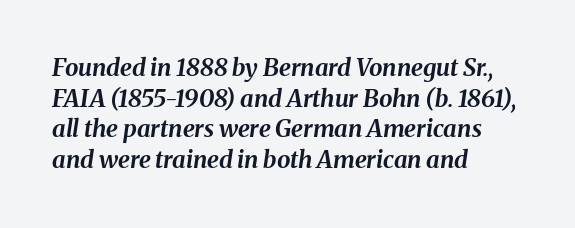
Q: Is the text bold? A: Yes.
Q: Is the text italic (slanted)? A: Yes, it leans right by about 8 degrees.
Q: Is the text underlined? A: No.
Q: How is the paragraph aligned? A: Left-aligned.
Q: Is the spacing between letters normal or unusually wide? A: Normal.
Q: Is the spacing between lines tight, normal or loose? A: Normal.
